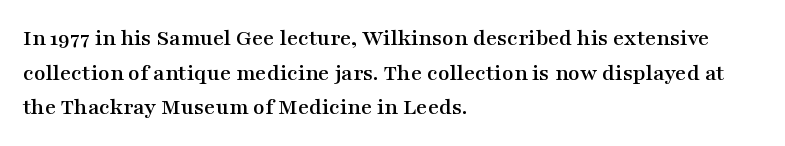
The image shows 24 px text type, upright; set left-aligned, normal line spacing (1.44x), normal letter spacing, not underlined.
